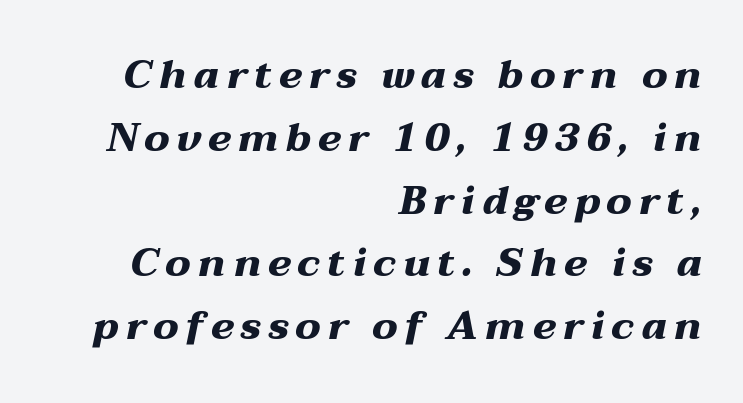
{"italic": "yes", "lean": "right", "slant_degrees": 12, "bold": "yes", "weight": "heavy", "width": "wide", "stroke_contrast": "medium", "x_height": "medium", "monospaced": "no", "underline": "no", "align": "right", "line_spacing": "normal", "line_spacing_ratio": 1.57, "glyph_px": 40}
